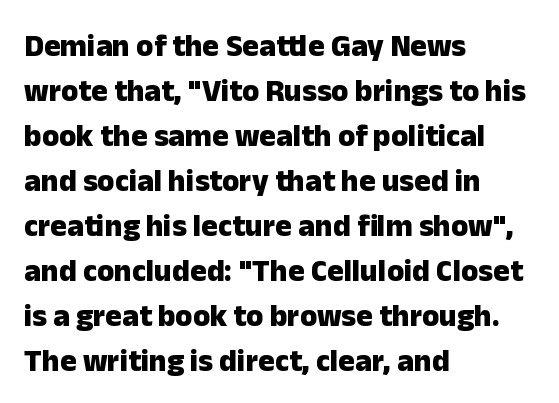
The specimen omits any rule beneath the text block's lines. Its strokes are broad and dark, the hallmark of bold type. Typeset ragged right — the left edge is the straight one. The letters advance in unequal steps, a hallmark of proportional type.
